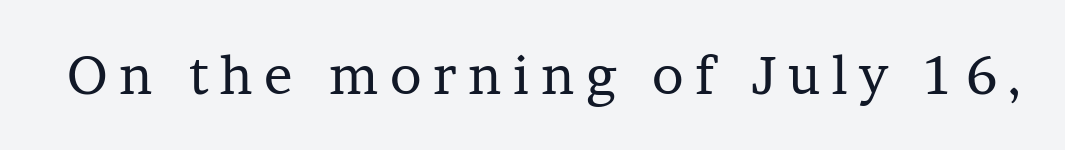
This sample has the flowing, uneven cadence of proportional lettering. The designer went with a serif here, giving each stem small feet. Is the stroke heavy? The answer is a plain regular-or-lighter. Lines of text with bare space underneath. This sample uses expanded letter spacing, leaving extra air between glyphs. Vertical strokes here are truly vertical.
